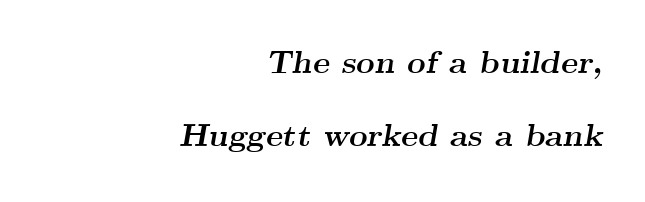
{"serif": "yes", "italic": "yes", "lean": "right", "slant_degrees": 9, "bold": "yes", "weight": "semibold", "width": "wide", "stroke_contrast": "medium", "x_height": "small", "monospaced": "no", "underline": "no", "align": "right", "line_spacing": "loose", "line_spacing_ratio": 2.28, "letter_spacing": "normal", "letter_spacing_em": 0.0, "glyph_px": 32}
